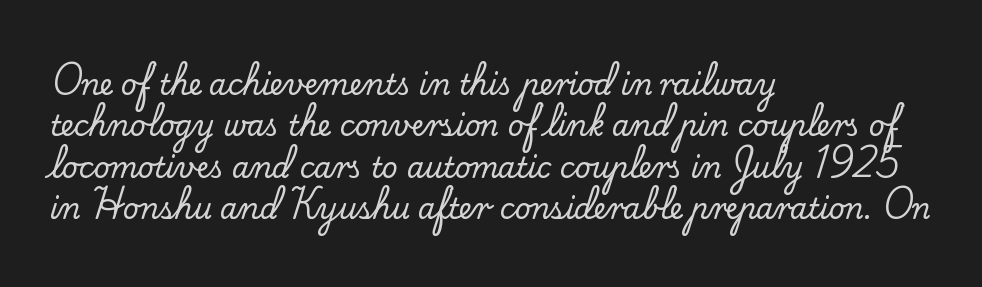
Q: Is the text italic (slanted)? A: Yes.
Q: Is the typeface a serif or a sans-serif typeface? A: Serif.
Q: Is the text underlined? A: No.
Q: How is the paragraph aligned? A: Left-aligned.
Q: Is the spacing between letters normal or unusually wide? A: Normal.
Q: Is the spacing between lines tight, normal or loose? A: Normal.
Q: Width (condensed, normal, or wide)? A: Normal.
Q: Stroke contrast? A: Low.
Q: x-height? A: Small.
Q: Monospaced? A: No.
